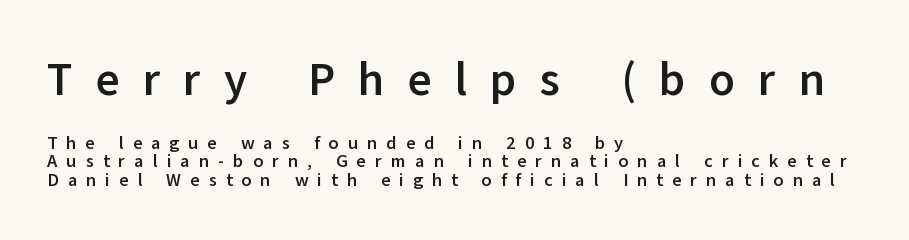
Q: Is the text bold? A: Yes.
Q: Is the text italic (slanted)? A: No, it is upright.
Q: Is the typeface a serif or a sans-serif typeface? A: Sans-serif.
Q: Is the text underlined? A: No.
Q: How is the paragraph aligned? A: Left-aligned.
Q: Is the spacing between letters normal or unusually wide? A: Unusually wide.
Q: Is the spacing between lines tight, normal or loose? A: Tight.
Q: Which block of text is set in a larger size, the first (top) or the second (bottom)? A: The first (top) one.
Q: Width (condensed, normal, or wide)? A: Normal.
Q: Stroke contrast? A: Low.
Q: x-height? A: Medium.
Q: Monospaced? A: No.
